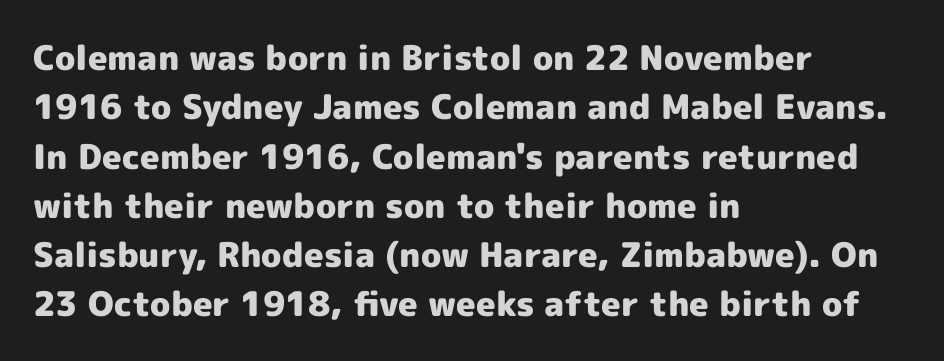
Q: Is the text bold? A: Yes.
Q: Is the text italic (slanted)? A: No, it is upright.
Q: Is the typeface a serif or a sans-serif typeface? A: Sans-serif.
Q: Is the text underlined? A: No.
Q: How is the paragraph aligned? A: Left-aligned.
Q: Is the spacing between letters normal or unusually wide? A: Normal.
Q: Is the spacing between lines tight, normal or loose? A: Normal.
Q: Width (condensed, normal, or wide)? A: Normal.
Q: x-height? A: Medium.
Q: Monospaced? A: No.
